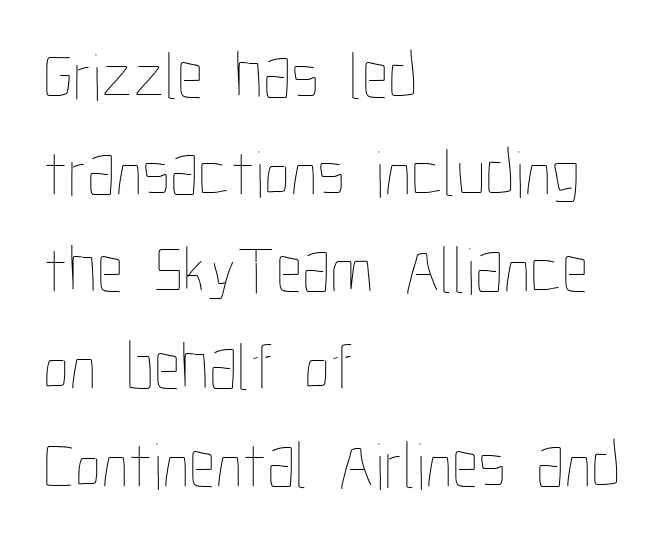
The image shows 67 px thin, condensed type, upright; set left-aligned, normal line spacing (1.45x), normal letter spacing, not underlined; low stroke contrast and a medium x-height.
